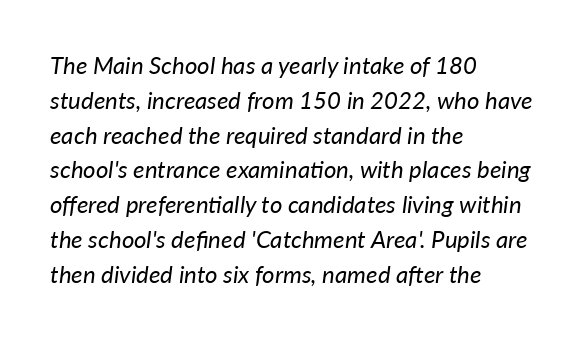
The image shows 24 px text type, italic (leaning right); set left-aligned, normal line spacing (1.45x), normal letter spacing, not underlined.
